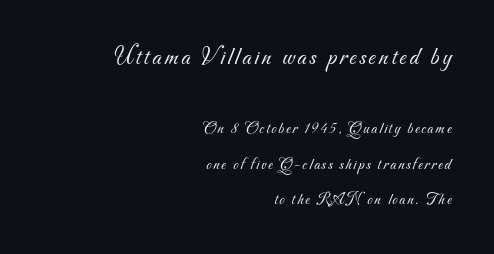
{"bold": "no", "underline": "no", "align": "right", "line_spacing": "loose", "line_spacing_ratio": 2.11, "larger_block": "first", "size_ratio": 1.53, "glyph_px": 26}
